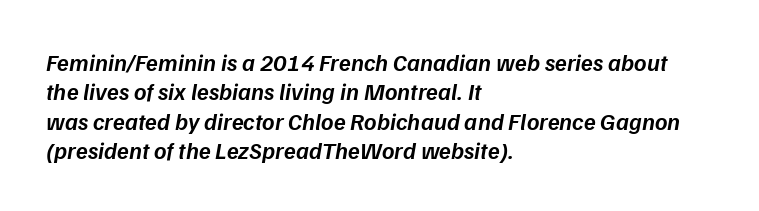
{"italic": "yes", "lean": "right", "slant_degrees": 9, "bold": "semi", "underline": "no", "align": "left", "line_spacing_ratio": 1.22, "letter_spacing": "normal", "letter_spacing_em": 0.0, "glyph_px": 24}
